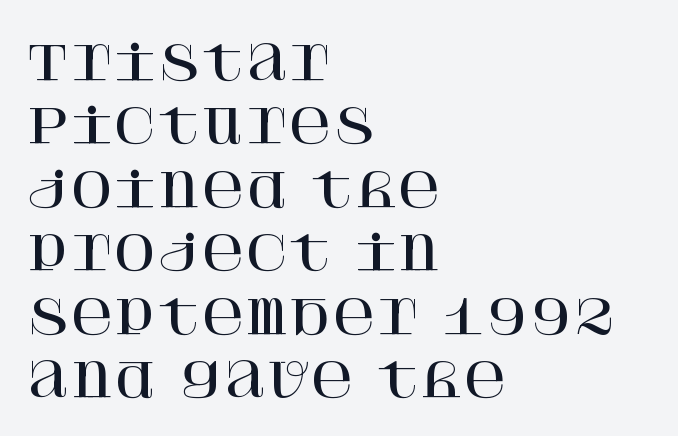
Letterform terminals end in serifs throughout the passage. When letters stand straight like this, we call the style roman or upright. Quick note: underline off. Observe the ordinary spacing: letters are neighbours, not strangers.
